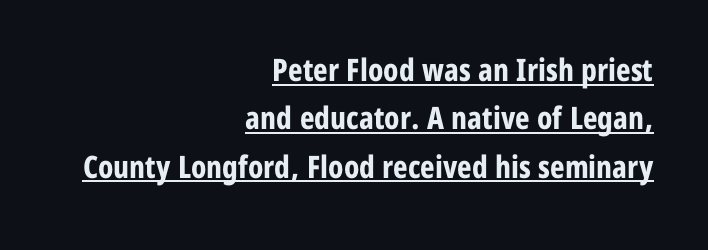
The image shows 31 px bold, condensed sans-serif type, upright; set right-aligned, normal line spacing (1.56x), normal letter spacing, underlined; low stroke contrast and a medium x-height.
